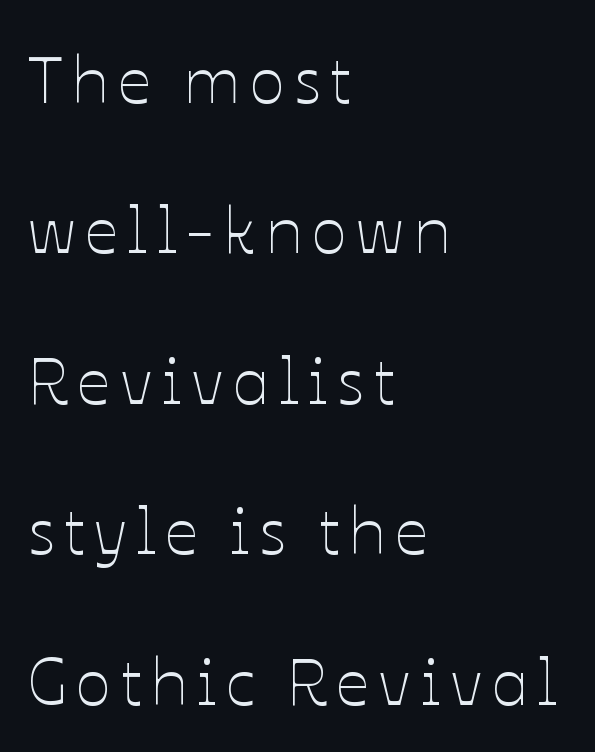
The image shows 66 px thin type, upright; set left-aligned, loose line spacing (2.28x), not underlined; low stroke contrast and a medium x-height.
